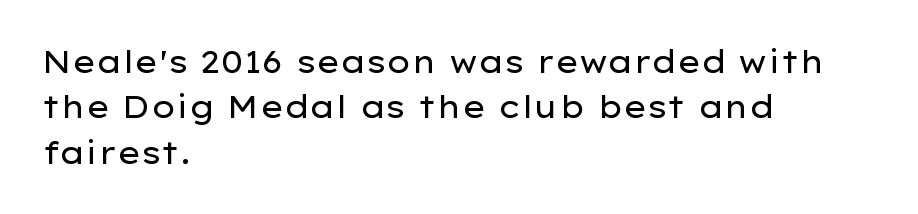
Q: Is the text bold? A: No.
Q: Is the text italic (slanted)? A: No, it is upright.
Q: Is the typeface a serif or a sans-serif typeface? A: Sans-serif.
Q: Is the text underlined? A: No.
Q: How is the paragraph aligned? A: Left-aligned.
Q: Is the spacing between letters normal or unusually wide? A: Normal.
Q: Is the spacing between lines tight, normal or loose? A: Normal.
Q: Width (condensed, normal, or wide)? A: Wide.
Q: Stroke contrast? A: Low.
Q: x-height? A: Medium.
Q: Monospaced? A: No.
